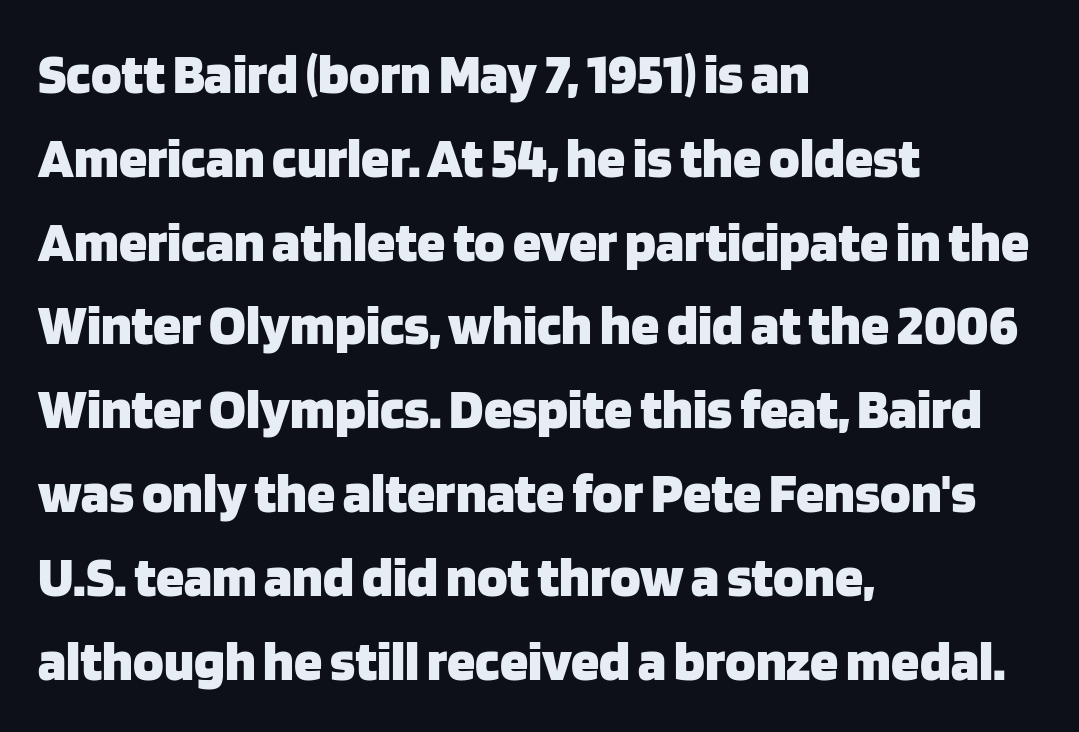
Q: Is the text bold? A: Yes.
Q: Is the text italic (slanted)? A: No, it is upright.
Q: Is the typeface a serif or a sans-serif typeface? A: Sans-serif.
Q: Is the text underlined? A: No.
Q: How is the paragraph aligned? A: Left-aligned.
Q: Is the spacing between letters normal or unusually wide? A: Normal.
Q: Is the spacing between lines tight, normal or loose? A: Normal.
Q: Width (condensed, normal, or wide)? A: Normal.
Q: Stroke contrast? A: Low.
Q: x-height? A: Large.
Q: Monospaced? A: No.
